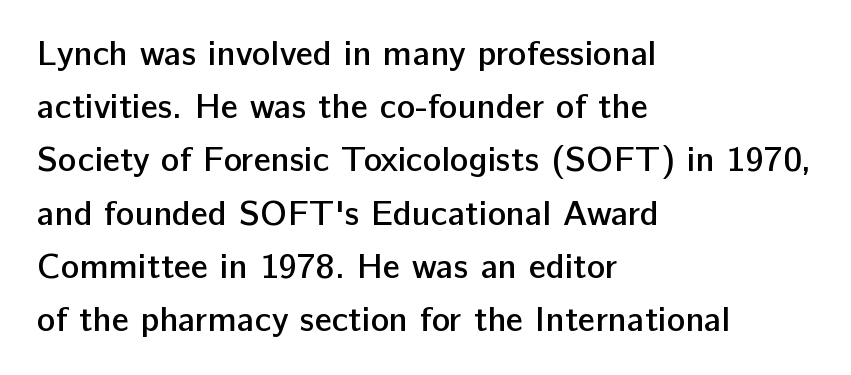
In terms of letterspacing, this is plain default setting. Does the weight exceed regular? Yes, but only to semibold. Lines of text with bare space underneath. Letterform terminals end flat and unadorned throughout the passage.
